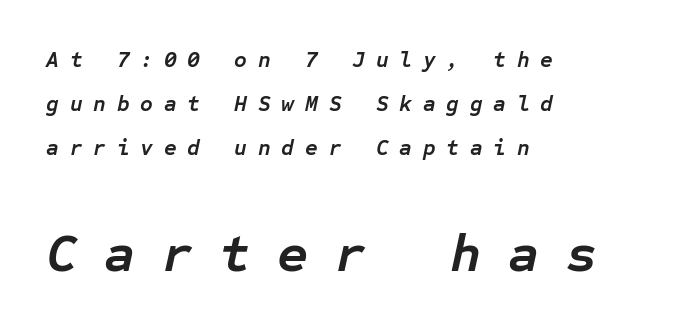
Alignment: flush left. Posture: slanted. The horizontal fit of the characters is loose and conspicuously gappy. Does the weight exceed regular? Yes, all the way to bold. Is this a fixed-width face? Yes — each glyph sits in an identical cell. Note: smaller setting up top, larger setting below.
